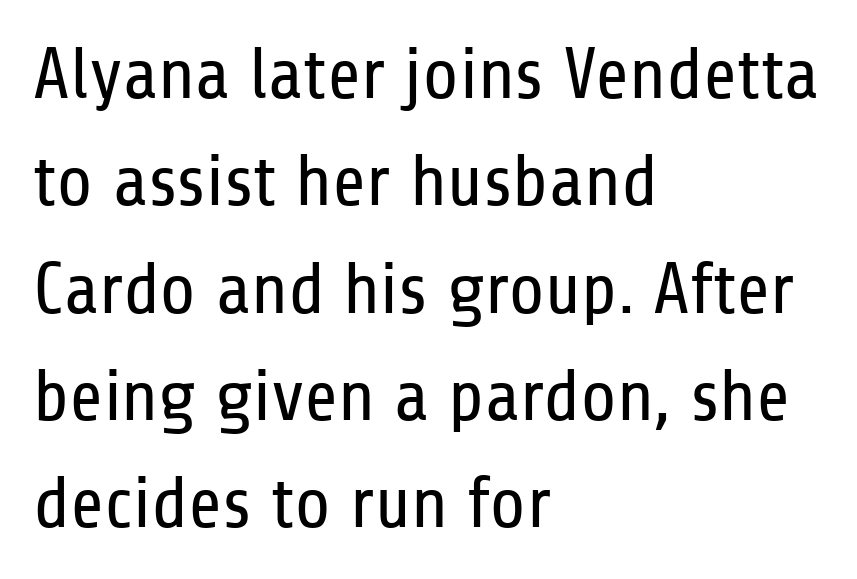
These lines are set flush left with a ragged right edge. Line spacing here is normal. The rendering uses natural spacing where letterforms have individual widths. The strokes are not fattened; the text isn't bold. A clean baseline with only descenders dipping below it. Stroke terminals: plain, sans-serif.
